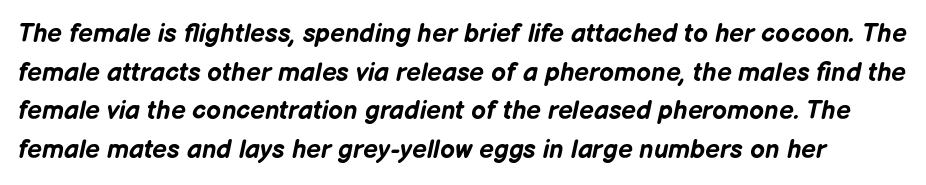
Q: Is the text bold? A: Yes.
Q: Is the text italic (slanted)? A: Yes, it leans right by about 12 degrees.
Q: Is the text underlined? A: No.
Q: Is the spacing between letters normal or unusually wide? A: Normal.
Q: Is the spacing between lines tight, normal or loose? A: Normal.
